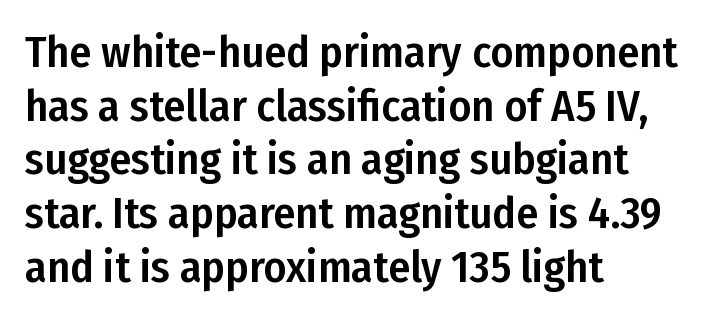
The image shows 44 px condensed sans-serif type, upright; set left-aligned, line spacing 1.22x, normal letter spacing, not underlined; low stroke contrast and a medium x-height.
